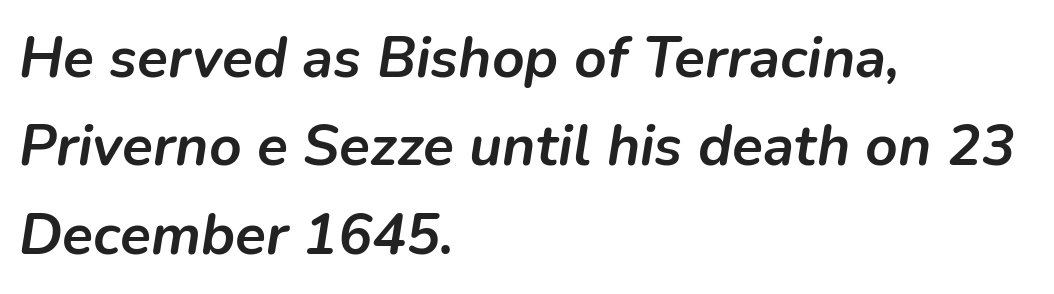
The image shows 57 px semibold type, italic (leaning right); set left-aligned, normal line spacing (1.55x), normal letter spacing, not underlined; low stroke contrast and a medium x-height.
